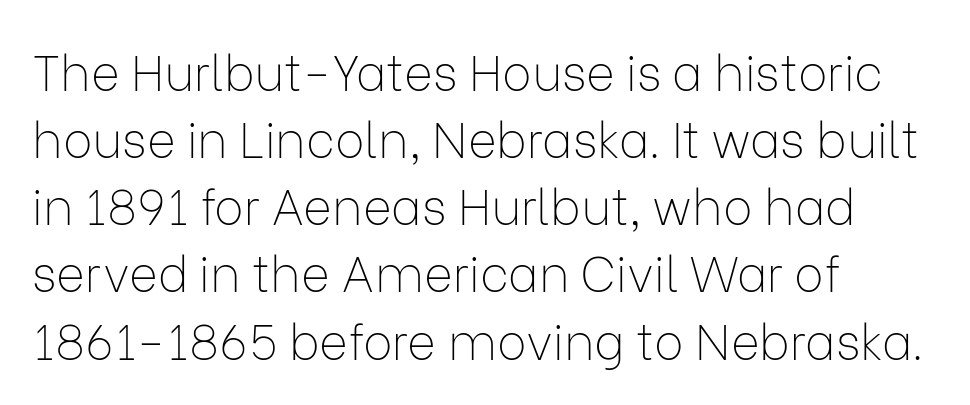
Q: Is the text bold? A: No.
Q: Is the text italic (slanted)? A: No, it is upright.
Q: Is the typeface a serif or a sans-serif typeface? A: Sans-serif.
Q: Is the text underlined? A: No.
Q: How is the paragraph aligned? A: Left-aligned.
Q: Is the spacing between letters normal or unusually wide? A: Normal.
Q: Is the spacing between lines tight, normal or loose? A: Normal.
Q: Width (condensed, normal, or wide)? A: Normal.
Q: Stroke contrast? A: Low.
Q: x-height? A: Medium.
Q: Monospaced? A: No.
